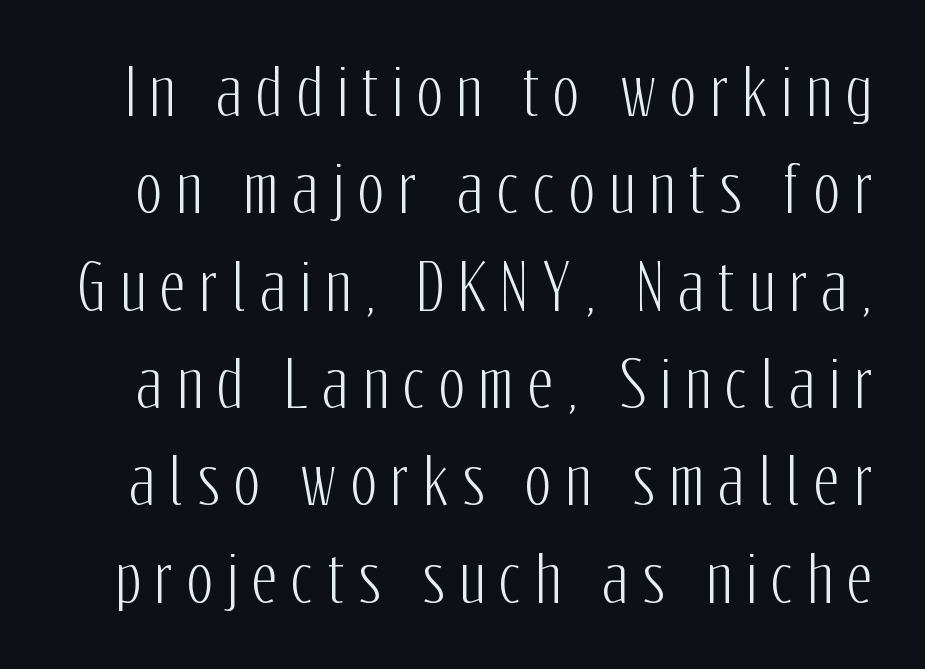
Q: Is the text italic (slanted)? A: No, it is upright.
Q: Is the typeface a serif or a sans-serif typeface? A: Sans-serif.
Q: Is the text underlined? A: No.
Q: Is the spacing between letters normal or unusually wide? A: Unusually wide.
Q: Is the spacing between lines tight, normal or loose? A: Normal.
Q: Width (condensed, normal, or wide)? A: Condensed.
Q: Stroke contrast? A: Low.
Q: x-height? A: Medium.
Q: Monospaced? A: No.
